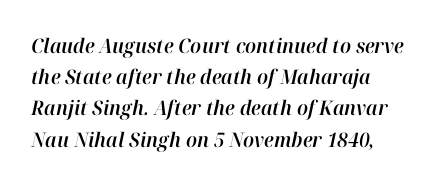
{"italic": "yes", "lean": "right", "slant_degrees": 12, "underline": "no", "align": "left", "line_spacing": "normal", "line_spacing_ratio": 1.56, "letter_spacing": "normal", "letter_spacing_em": 0.0, "glyph_px": 20}
